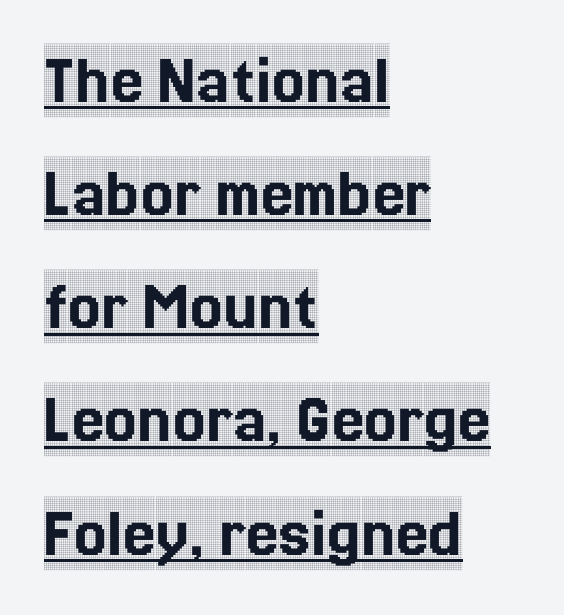
Character widths vary here, with narrow letters taking less room than wide ones. One glance says typical: line gaps are just what's usual. The rag falls on the right side of this text block. Ordinary non-slanted type is in use. The string is rendered with underlining switched on.
